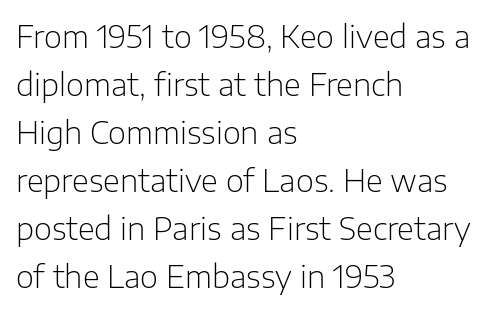
The image shows 31 px light sans-serif type, upright; set left-aligned, normal line spacing (1.55x), normal letter spacing, not underlined; low stroke contrast and a medium x-height.
